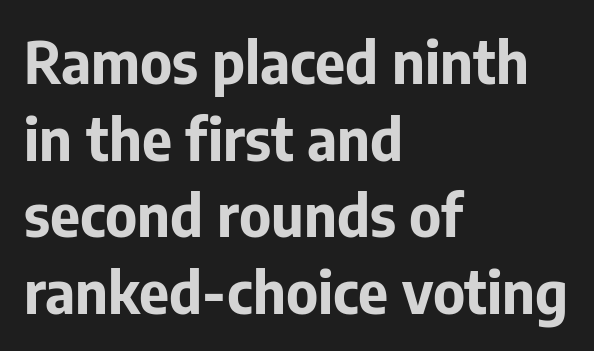
The image shows 58 px bold sans-serif type, upright; set left-aligned, normal line spacing (1.32x), normal letter spacing, not underlined; low stroke contrast and a medium x-height.
